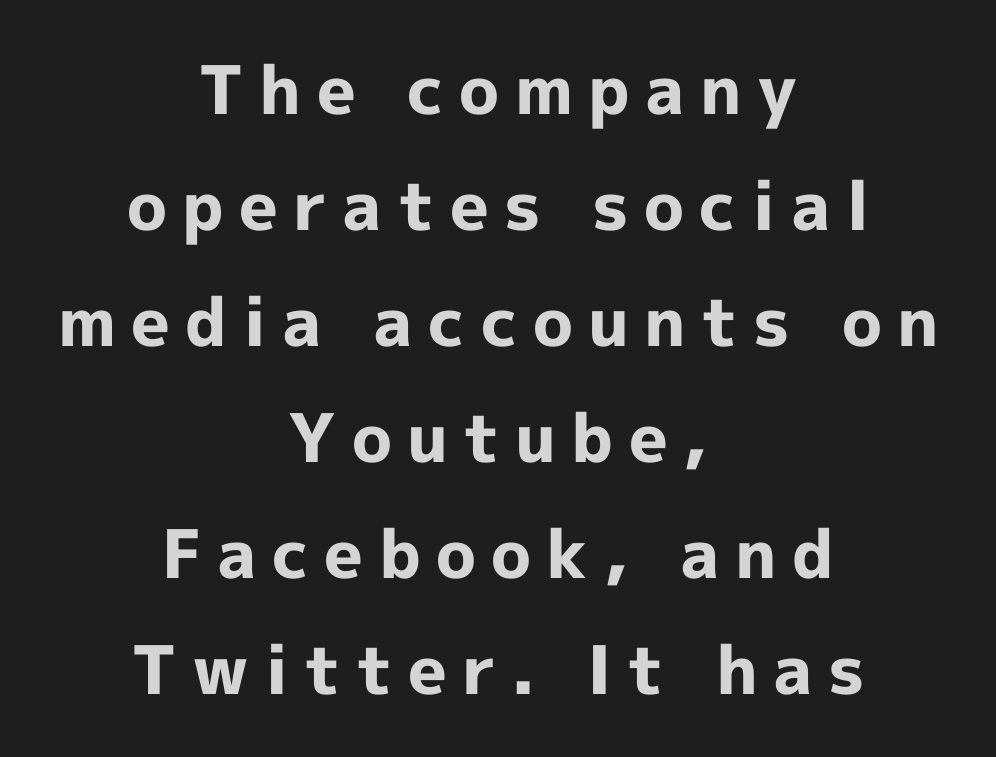
Each letter's strokes conclude bluntly, with no projecting serifs. The setting favours the middle, as headings and verse often do. Words float on clear page, feet unadorned. The type sits square on the baseline with zero lean.
